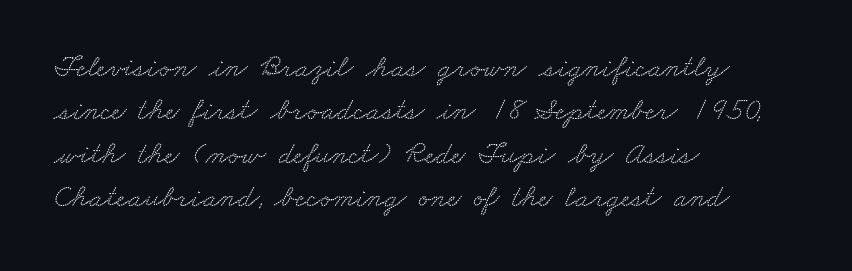
{"width": "wide", "stroke_contrast": "low", "x_height": "small", "monospaced": "no", "underline": "no", "align": "left", "line_spacing": "normal", "line_spacing_ratio": 1.4, "letter_spacing": "normal", "letter_spacing_em": 0.0, "glyph_px": 31}
